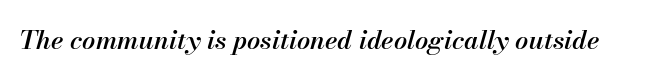
When letters slant like this, we call the style italic. Tracking value appears to be zero — textbook default spacing. Every letter is mildly thick-stroked: semibold rather than bold. The space directly below the letters is spotless.
